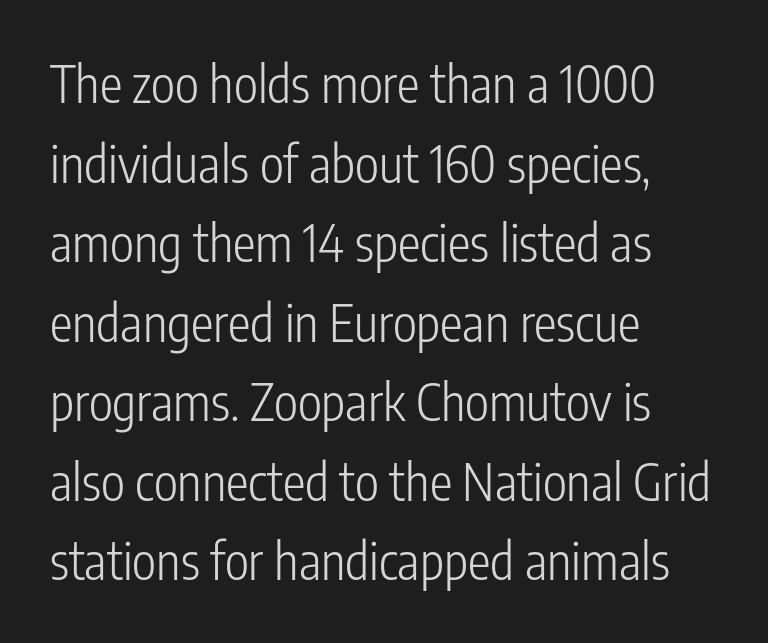
{"serif": "no", "italic": "no", "bold": "no", "weight": "light", "width": "condensed", "stroke_contrast": "low", "x_height": "medium", "monospaced": "no", "underline": "no", "align": "left", "line_spacing": "normal", "line_spacing_ratio": 1.56, "letter_spacing": "normal", "letter_spacing_em": 0.0, "glyph_px": 51}
